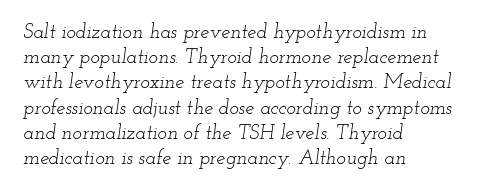
{"italic": "yes", "lean": "right", "slant_degrees": 12, "bold": "no", "underline": "no", "align": "left", "line_spacing": "normal", "line_spacing_ratio": 1.26, "letter_spacing": "normal", "letter_spacing_em": 0.0, "glyph_px": 20}
